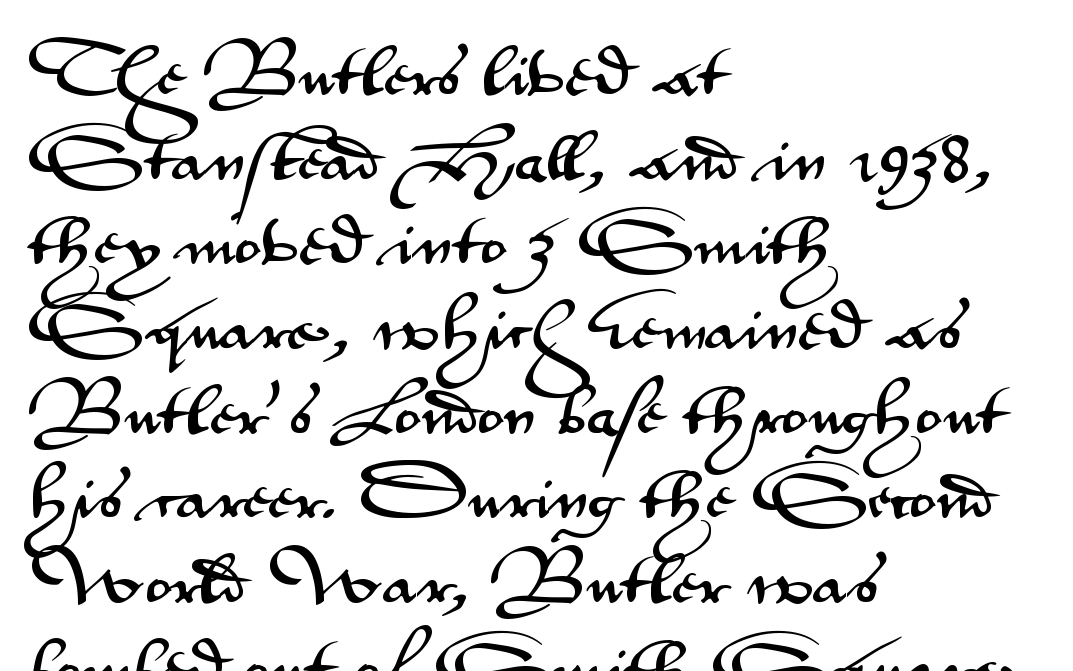
Spacing between characters is what you'd get straight out of the box. Looks like regular typesetting: each glyph gets only the width it needs. These lines are set flush left with a ragged right edge. Regular leading. The passage shown is not underscored anywhere.
